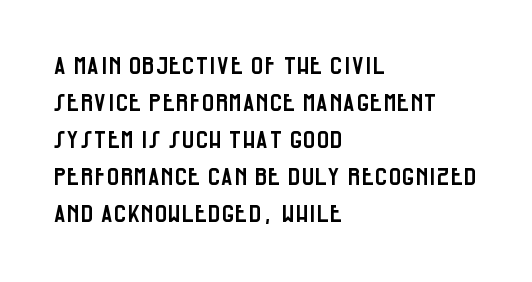
This is roman type, the default non-slanted kind. The lines in this sample share a left origin and differ only in where they stop. Glance below the letters and you will spot only blank space. The line-height multiplier appears to be the usual default. No extra tracking has been applied to these lines.
